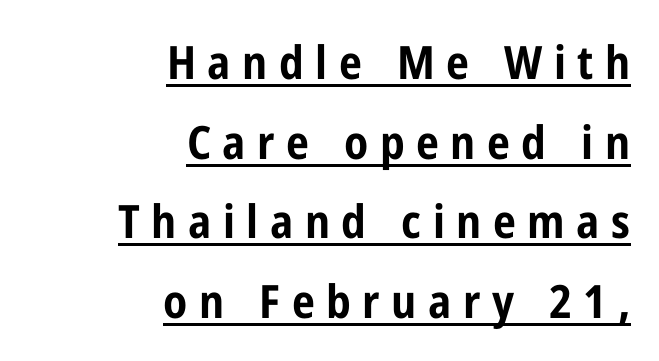
Q: Is the text bold? A: Yes.
Q: Is the text italic (slanted)? A: No, it is upright.
Q: Is the typeface a serif or a sans-serif typeface? A: Sans-serif.
Q: Is the text underlined? A: Yes.
Q: How is the paragraph aligned? A: Right-aligned.
Q: Is the spacing between letters normal or unusually wide? A: Unusually wide.
Q: Width (condensed, normal, or wide)? A: Condensed.
Q: Stroke contrast? A: Low.
Q: x-height? A: Medium.
Q: Monospaced? A: No.
